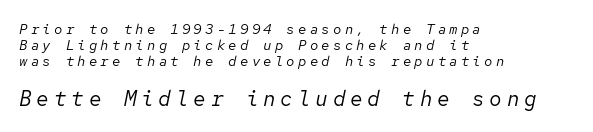
Q: Is the text bold? A: No.
Q: Is the text italic (slanted)? A: Yes, it leans right by about 12 degrees.
Q: Is the text underlined? A: No.
Q: How is the paragraph aligned? A: Left-aligned.
Q: Is the spacing between letters normal or unusually wide? A: Unusually wide.
Q: Is the spacing between lines tight, normal or loose? A: Tight.
Q: Which block of text is set in a larger size, the first (top) or the second (bottom)? A: The second (bottom) one.
